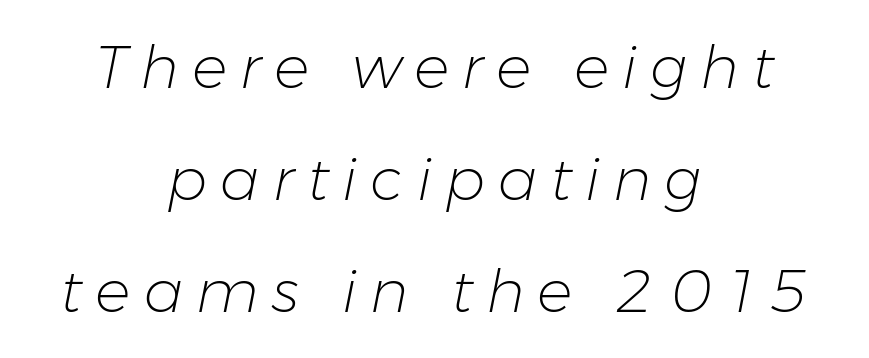
Q: Is the text bold? A: No.
Q: Is the text italic (slanted)? A: Yes, it leans right by about 11 degrees.
Q: Is the text underlined? A: No.
Q: How is the paragraph aligned? A: Centered.
Q: Is the spacing between letters normal or unusually wide? A: Unusually wide.
Q: Is the spacing between lines tight, normal or loose? A: Loose.
Q: Width (condensed, normal, or wide)? A: Normal.
Q: Stroke contrast? A: Low.
Q: x-height? A: Medium.
Q: Monospaced? A: No.
